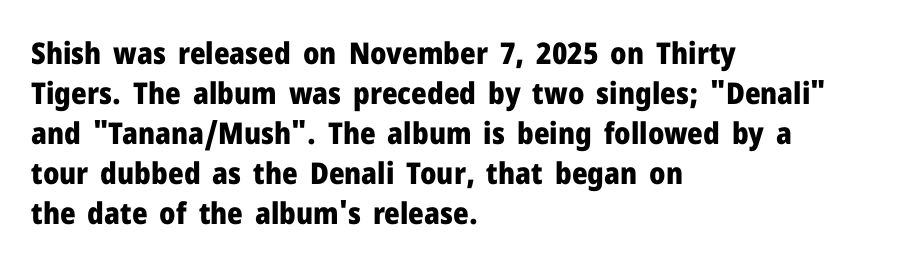
Q: Is the text bold? A: Yes.
Q: Is the text italic (slanted)? A: No, it is upright.
Q: Is the typeface a serif or a sans-serif typeface? A: Sans-serif.
Q: Is the text underlined? A: No.
Q: How is the paragraph aligned? A: Left-aligned.
Q: Is the spacing between letters normal or unusually wide? A: Normal.
Q: Is the spacing between lines tight, normal or loose? A: Normal.
Q: Width (condensed, normal, or wide)? A: Normal.
Q: Stroke contrast? A: Low.
Q: x-height? A: Medium.
Q: Monospaced? A: No.
